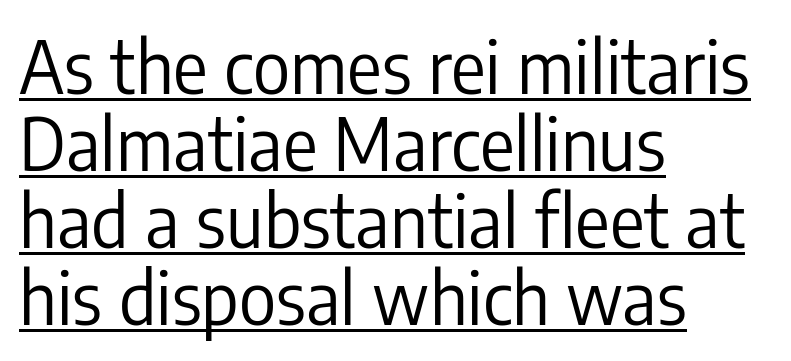
Q: Is the text bold? A: No.
Q: Is the text italic (slanted)? A: No, it is upright.
Q: Is the typeface a serif or a sans-serif typeface? A: Sans-serif.
Q: Is the text underlined? A: Yes.
Q: How is the paragraph aligned? A: Left-aligned.
Q: Is the spacing between letters normal or unusually wide? A: Normal.
Q: Is the spacing between lines tight, normal or loose? A: Tight.
Q: Width (condensed, normal, or wide)? A: Condensed.
Q: Stroke contrast? A: Low.
Q: x-height? A: Medium.
Q: Monospaced? A: No.
